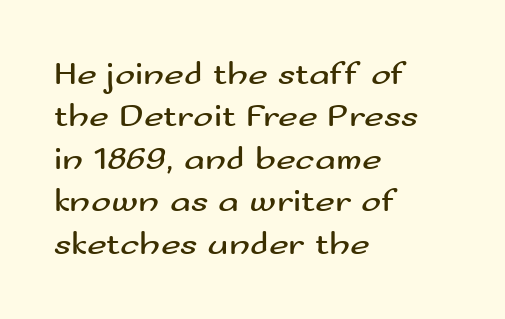
{"serif": "no", "italic": "no", "bold": "no", "weight": "regular", "width": "wide", "stroke_contrast": "medium", "x_height": "small", "monospaced": "no", "underline": "no", "align": "left", "line_spacing": "normal", "line_spacing_ratio": 1.25, "letter_spacing": "normal", "letter_spacing_em": 0.0, "glyph_px": 34}
